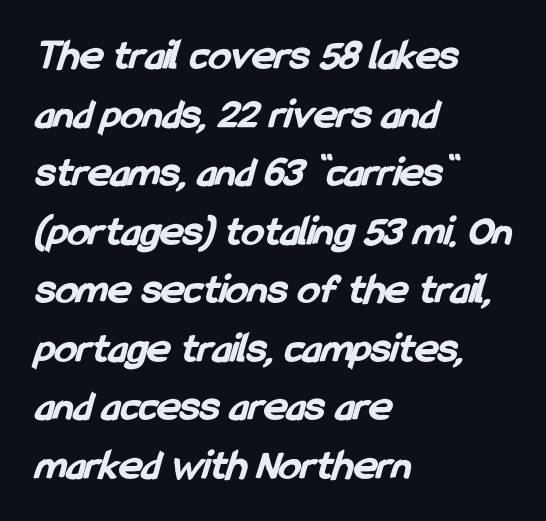
The image shows 44 px bold, condensed sans-serif type; set left-aligned, normal line spacing (1.33x), normal letter spacing, not underlined; low stroke contrast and a medium x-height.
